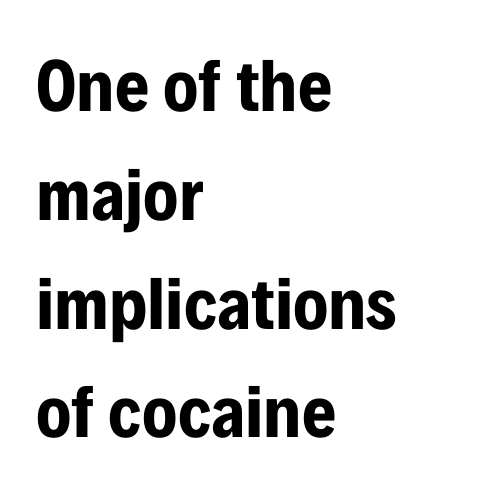
On the weight axis this lands at bold, roughly 700. Each letter keeps its own natural width here, so spacing adapts to shape. Notice how the stems are strictly vertical — no italics here. Alignment: flush left. Between one letter and the next there's only the usual sliver of space.
